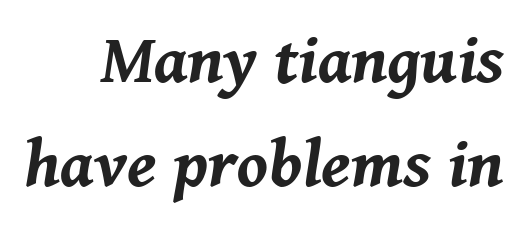
The rows are spaced the way most documents space them. Summary of weight: heavy, a full bold. Check the space under the baseline: it is left empty. It's the slanting kind of type. Note the varied advance widths — an 'i' is clearly narrower than an 'm'.
